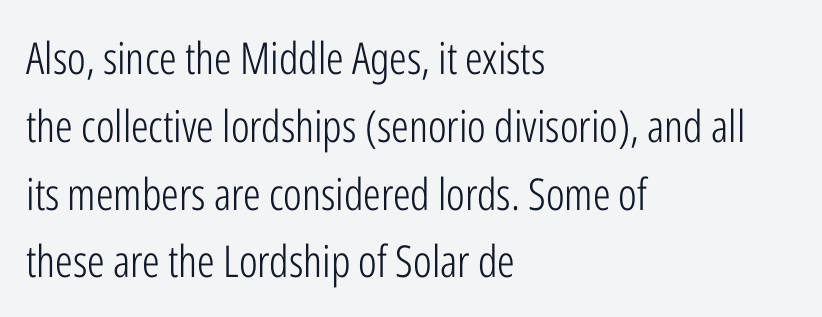
Q: Is the text bold? A: No.
Q: Is the text italic (slanted)? A: No, it is upright.
Q: Is the typeface a serif or a sans-serif typeface? A: Sans-serif.
Q: Is the text underlined? A: No.
Q: How is the paragraph aligned? A: Left-aligned.
Q: Is the spacing between letters normal or unusually wide? A: Normal.
Q: Is the spacing between lines tight, normal or loose? A: Normal.
Q: Width (condensed, normal, or wide)? A: Condensed.
Q: Stroke contrast? A: Low.
Q: x-height? A: Medium.
Q: Monospaced? A: No.
